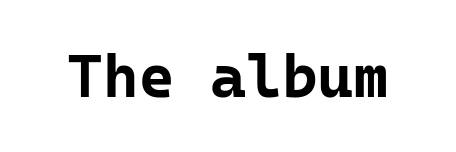
The image shows 61 px bold sans-serif type, upright, monospaced; set normal letter spacing, not underlined; low stroke contrast and a medium x-height.
